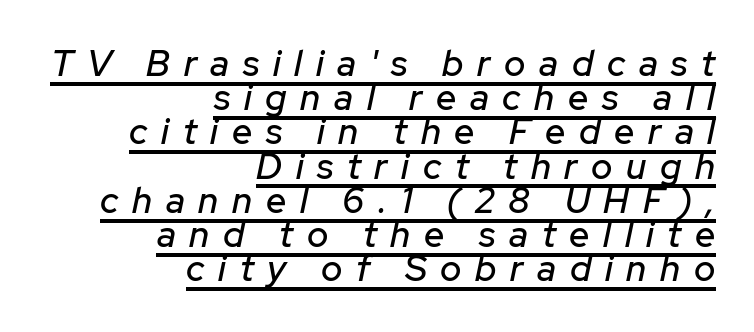
One glance says dense: line gaps are narrower than usual. Underlined type. Character widths vary here, with narrow letters taking less room than wide ones. Compared with ordinary roman type, these characters are visibly tilted. The horizontal fit of the characters is loose and conspicuously gappy. The lines are quadded right.
